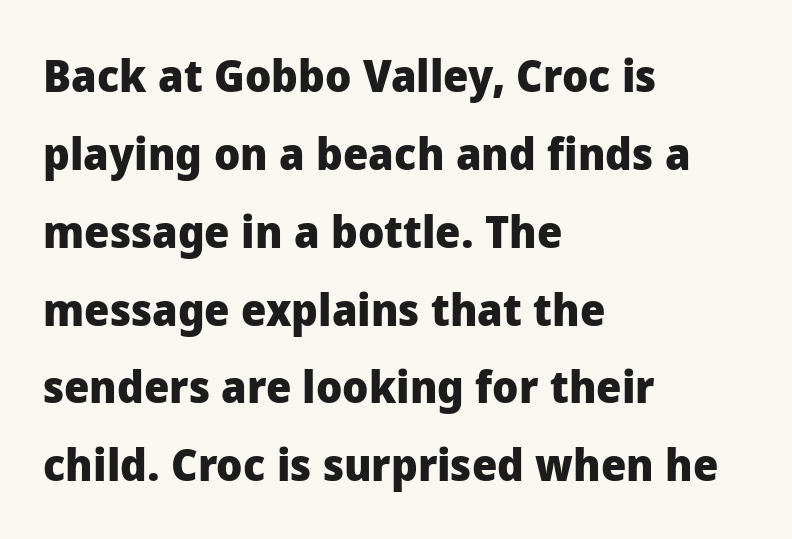
Nobody drew a line under any word here. This is sans-serif lettering, the kind often seen on screens and signage. Does the weight exceed regular? Yes, all the way to bold. The lettering stays uniformly vertical, giving the passage a roman look. Is this a fixed-width face? No — the glyphs have proportional, varying widths. Inter-character spacing is left at the font's built-in metrics.
